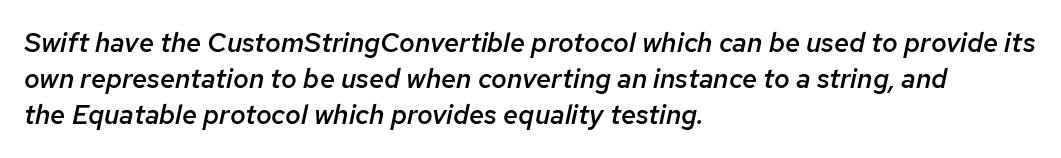
The image shows 27 px text type, italic (leaning right); set left-aligned, normal line spacing (1.34x), normal letter spacing, not underlined.
